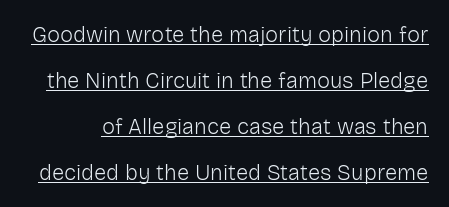
The axis of the letterforms is exactly vertical. The space between consecutive lines is lavish. The face looks like a standard text weight, possibly lighter. This is underlined copy, the kind a proofreader might mark for attention. The face used here is rendered with its standard letterfit.
